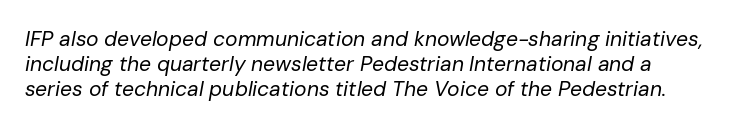
The image shows 21 px text type, italic (leaning right); set line spacing 1.2x, normal letter spacing, not underlined.
